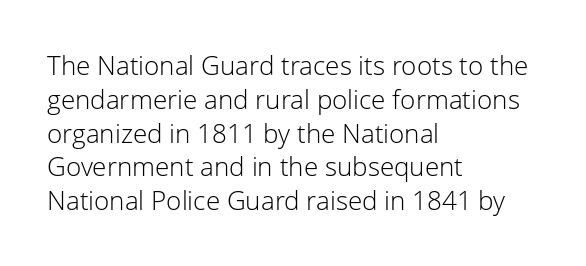
The image shows 26 px text type, upright; set left-aligned, normal line spacing (1.3x), normal letter spacing, not underlined.
